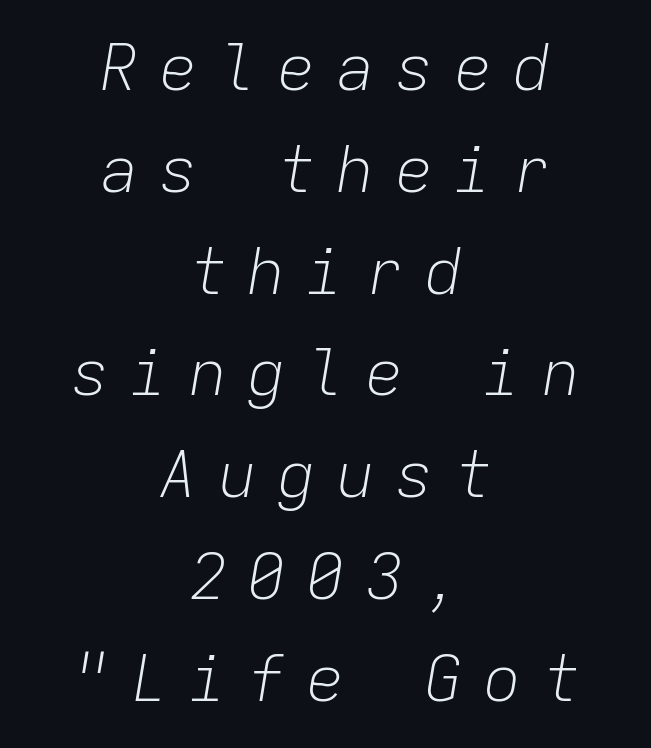
The image shows 64 px light type, italic (leaning right), monospaced; set centered, normal line spacing (1.59x), unusually wide letter spacing (+0.32 em), not underlined; low stroke contrast and a medium x-height.
